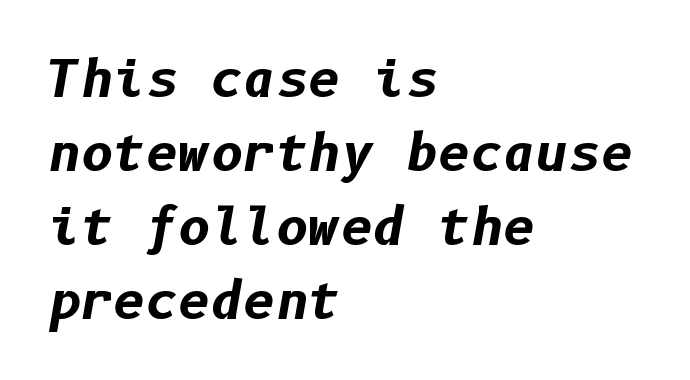
{"italic": "yes", "lean": "right", "slant_degrees": 10, "bold": "yes", "weight": "bold", "width": "normal", "stroke_contrast": "low", "x_height": "medium", "underline": "no", "align": "left", "line_spacing": "normal", "line_spacing_ratio": 1.48, "letter_spacing": "normal", "letter_spacing_em": 0.0, "glyph_px": 50}
